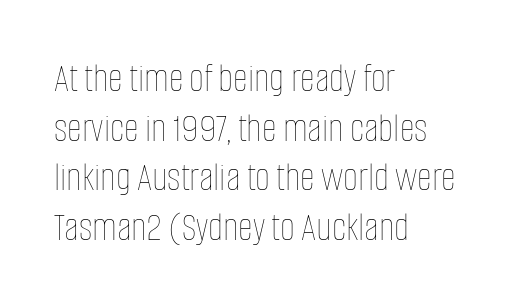
{"italic": "no", "bold": "no", "weight": "thin", "width": "condensed", "stroke_contrast": "low", "x_height": "large", "monospaced": "no", "underline": "no", "align": "left", "line_spacing_ratio": 1.21, "letter_spacing": "normal", "letter_spacing_em": 0.0, "glyph_px": 41}
